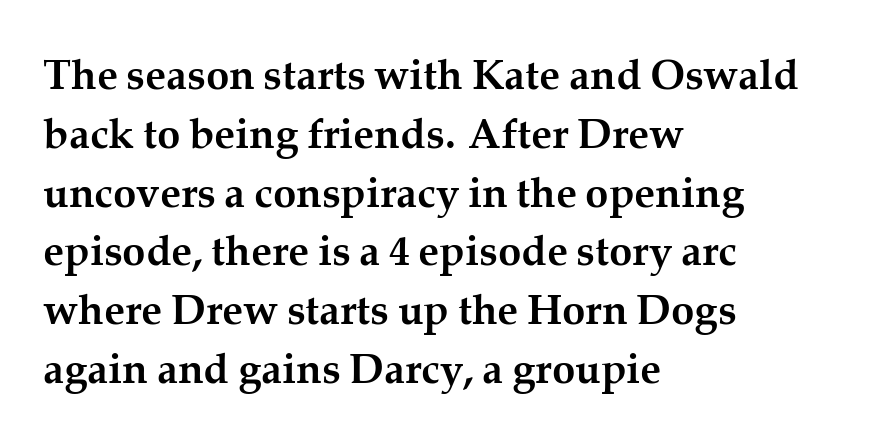
The image shows 42 px semibold serif type, upright; set left-aligned, normal line spacing (1.4x), normal letter spacing, not underlined; medium stroke contrast and a medium x-height.
